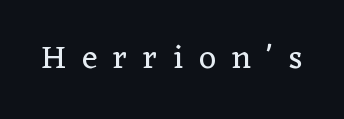
Q: Is the text bold? A: No.
Q: Is the text italic (slanted)? A: No, it is upright.
Q: Is the typeface a serif or a sans-serif typeface? A: Serif.
Q: Is the text underlined? A: No.
Q: Is the spacing between letters normal or unusually wide? A: Unusually wide.
Q: Width (condensed, normal, or wide)? A: Normal.
Q: Stroke contrast? A: Low.
Q: x-height? A: Medium.
Q: Monospaced? A: No.
